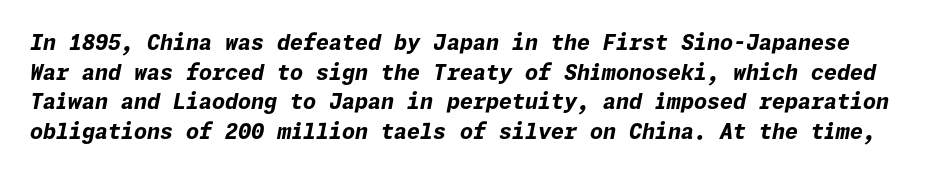
Italic? Definitely — the glyphs are oblique. Check under the words: just untouched page. Is there much room between lines? A standard amount, neither cramped nor airy. Compared with typical body copy, the letter spacing here is the same. The rendering uses a bold face; every stroke is thick and dark.
